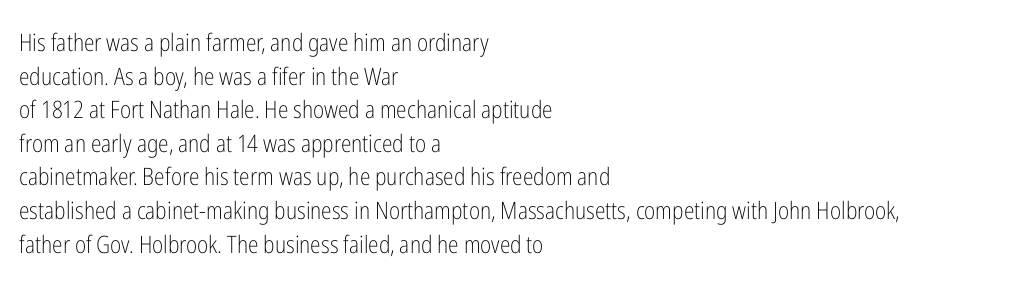
Q: Is the text bold? A: No.
Q: Is the text italic (slanted)? A: No, it is upright.
Q: Is the text underlined? A: No.
Q: How is the paragraph aligned? A: Left-aligned.
Q: Is the spacing between letters normal or unusually wide? A: Normal.
Q: Is the spacing between lines tight, normal or loose? A: Normal.
